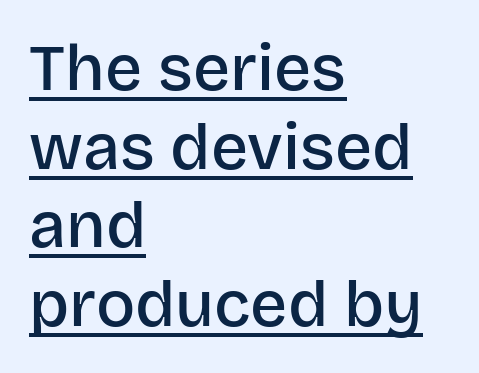
Underline: present. Alignment: flush left. How are the letters spaced? Ordinarily, with no added tracking. This rendering employs a face without finishing strokes, i.e., a sans-serif.
